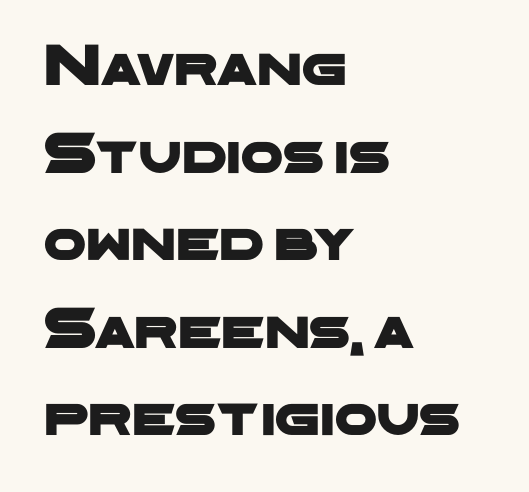
The foot of each line stays bare and open. The type family on display is of the sans-serif kind. Notice how the passage keeps a crisp vertical edge on the left only. Evenly set lines give the paragraph a standard silhouette. The rendering keeps characters at their native spacing.
